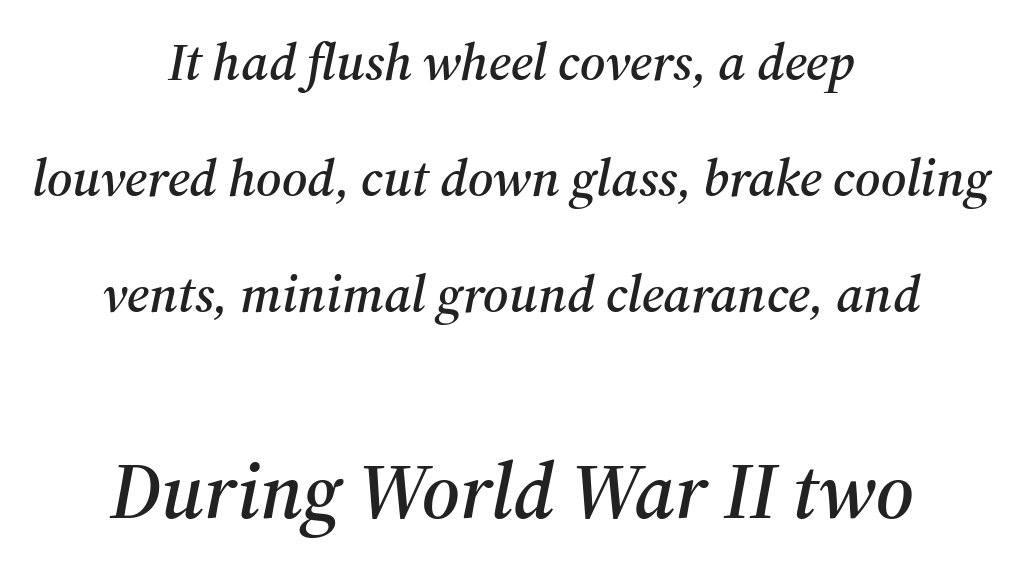
{"serif": "yes", "italic": "yes", "lean": "right", "slant_degrees": 12, "width": "normal", "stroke_contrast": "medium", "x_height": "medium", "monospaced": "no", "underline": "no", "align": "center", "line_spacing": "loose", "line_spacing_ratio": 2.19, "letter_spacing": "normal", "letter_spacing_em": 0.0, "larger_block": "second", "size_ratio": 1.49, "glyph_px": 79}
